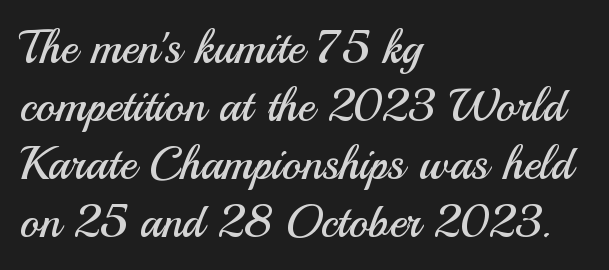
The image shows 46 px regular-weight sans-serif type; set left-aligned, normal line spacing (1.26x), normal letter spacing, not underlined; medium stroke contrast and a small x-height.
